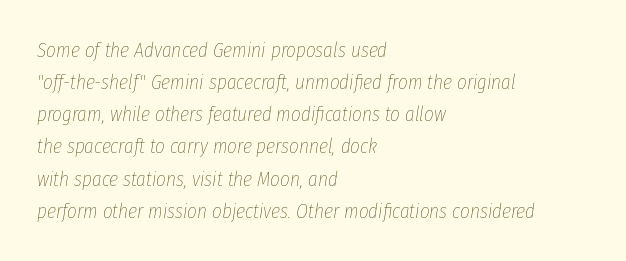
{"italic": "yes", "lean": "right", "slant_degrees": 8, "bold": "no", "underline": "no", "align": "left", "line_spacing": "normal", "line_spacing_ratio": 1.53, "letter_spacing": "normal", "letter_spacing_em": 0.0, "glyph_px": 21}
